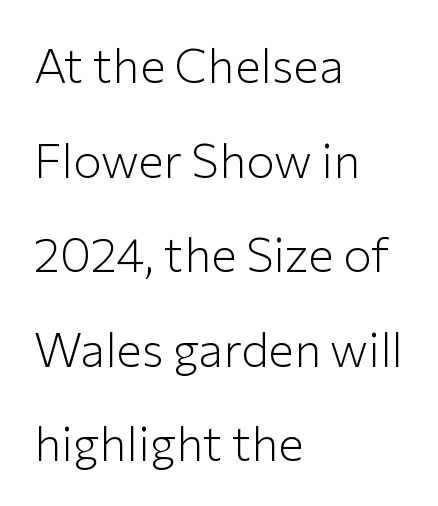
{"serif": "no", "italic": "no", "bold": "no", "weight": "light", "width": "normal", "stroke_contrast": "low", "x_height": "medium", "monospaced": "no", "underline": "no", "align": "left", "line_spacing": "loose", "line_spacing_ratio": 1.97, "letter_spacing": "normal", "letter_spacing_em": 0.0, "glyph_px": 48}
